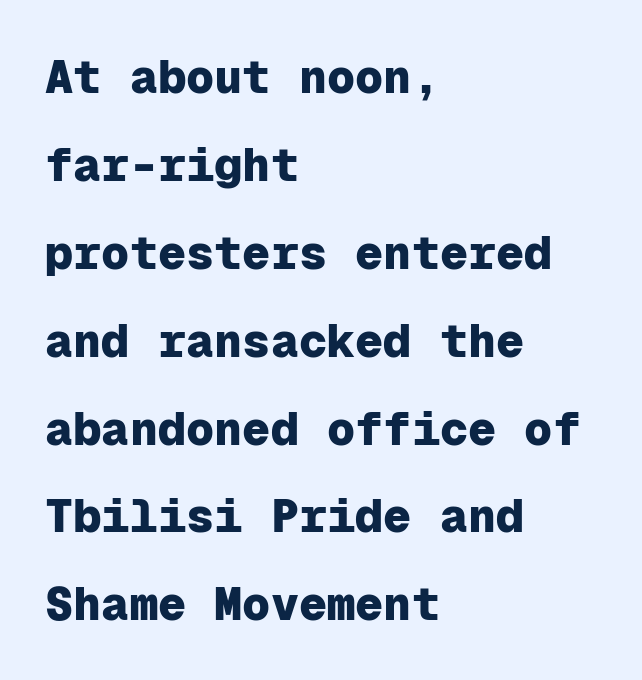
{"serif": "no", "italic": "no", "bold": "yes", "weight": "heavy", "width": "normal", "stroke_contrast": "low", "x_height": "medium", "monospaced": "yes", "underline": "no", "align": "left", "line_spacing_ratio": 1.87, "letter_spacing": "normal", "letter_spacing_em": 0.0, "glyph_px": 47}
